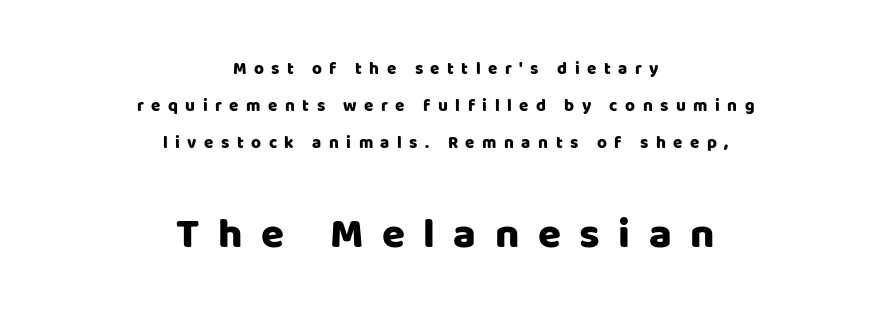
The image shows 42 px sans-serif type, upright; set centered, loose line spacing (2.18x), unusually wide letter spacing (+0.44 em), not underlined; the second (bottom) block is 2.47x larger; low stroke contrast and a large x-height.
